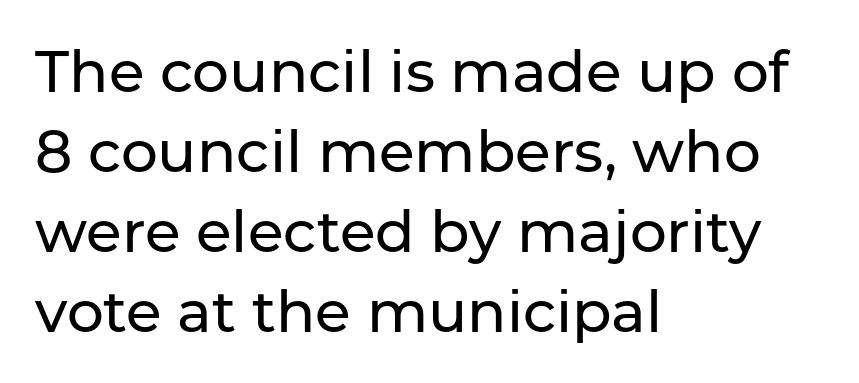
Q: Is the text italic (slanted)? A: No, it is upright.
Q: Is the typeface a serif or a sans-serif typeface? A: Sans-serif.
Q: Is the text underlined? A: No.
Q: How is the paragraph aligned? A: Left-aligned.
Q: Is the spacing between letters normal or unusually wide? A: Normal.
Q: Is the spacing between lines tight, normal or loose? A: Normal.
Q: Width (condensed, normal, or wide)? A: Normal.
Q: Stroke contrast? A: Low.
Q: x-height? A: Medium.
Q: Monospaced? A: No.
